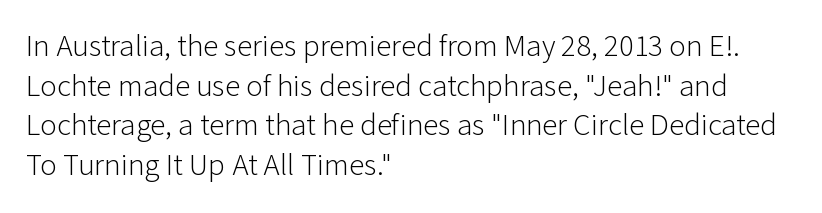
{"serif": "no", "italic": "no", "bold": "no", "weight": "light", "width": "normal", "stroke_contrast": "low", "x_height": "medium", "monospaced": "no", "underline": "no", "align": "left", "line_spacing": "normal", "line_spacing_ratio": 1.28, "letter_spacing": "normal", "letter_spacing_em": 0.0, "glyph_px": 31}
